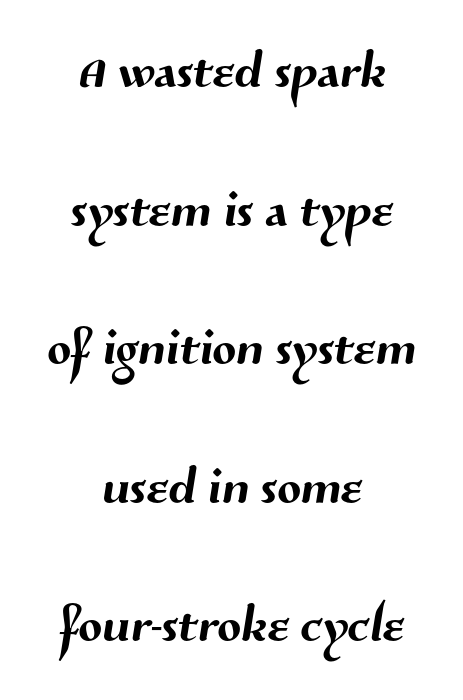
Q: Is the typeface a serif or a sans-serif typeface? A: Sans-serif.
Q: Is the text underlined? A: No.
Q: How is the paragraph aligned? A: Centered.
Q: Is the spacing between letters normal or unusually wide? A: Normal.
Q: Is the spacing between lines tight, normal or loose? A: Loose.
Q: Width (condensed, normal, or wide)? A: Normal.
Q: Stroke contrast? A: Medium.
Q: x-height? A: Medium.
Q: Monospaced? A: No.
